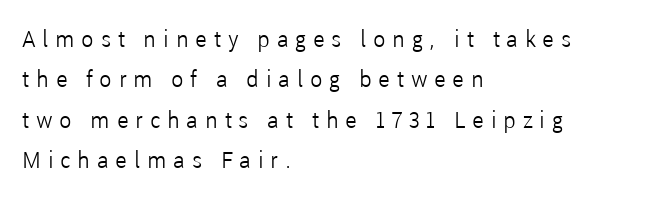
The image shows 23 px text type, upright; set left-aligned, line spacing 1.76x, unusually wide letter spacing (+0.29 em), not underlined.
